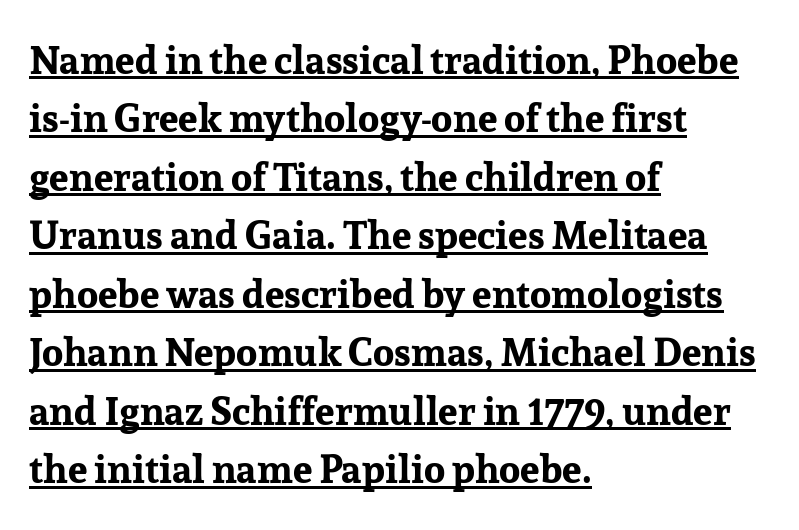
The image shows 39 px bold serif type, upright; set left-aligned, normal line spacing (1.5x), normal letter spacing, underlined; low stroke contrast and a medium x-height.
